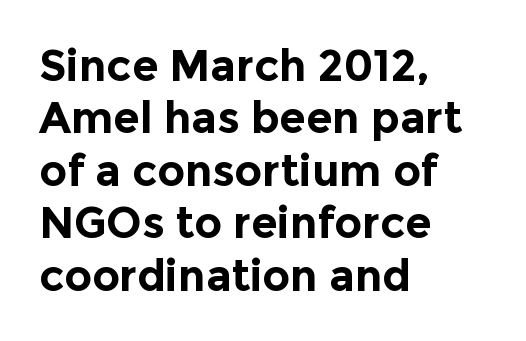
{"serif": "no", "italic": "no", "bold": "yes", "weight": "bold", "width": "normal", "x_height": "medium", "monospaced": "no", "underline": "no", "align": "left", "line_spacing_ratio": 1.22, "letter_spacing": "normal", "letter_spacing_em": 0.0, "glyph_px": 43}
